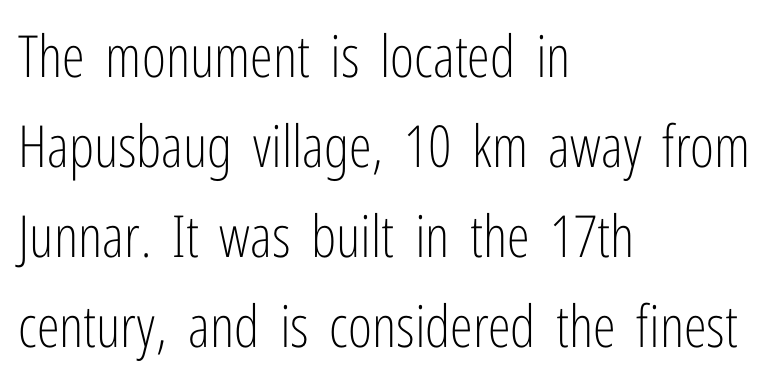
{"serif": "no", "italic": "no", "bold": "no", "weight": "light", "width": "condensed", "stroke_contrast": "low", "x_height": "medium", "monospaced": "no", "underline": "no", "align": "left", "line_spacing": "normal", "line_spacing_ratio": 1.55, "letter_spacing": "normal", "letter_spacing_em": 0.0, "glyph_px": 58}
